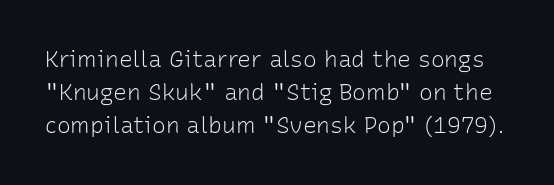
The image shows 23 px text type, upright; set normal line spacing (1.44x), normal letter spacing, not underlined.
